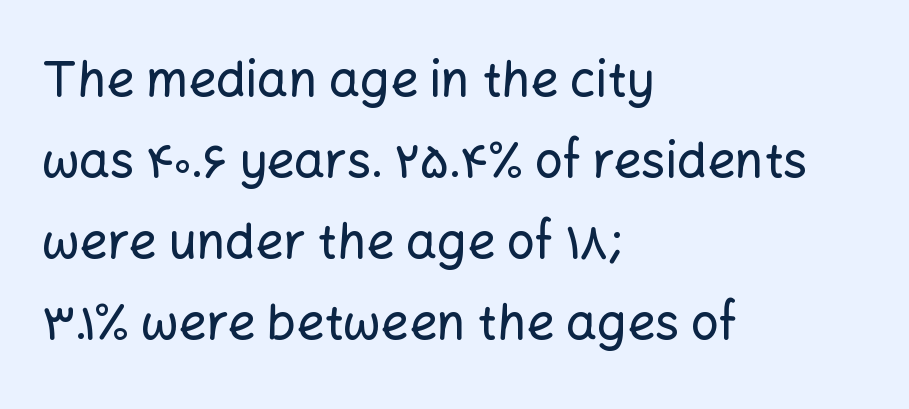
The image shows 49 px sans-serif type, upright; set left-aligned, normal line spacing (1.65x), normal letter spacing, not underlined; low stroke contrast and a medium x-height.
